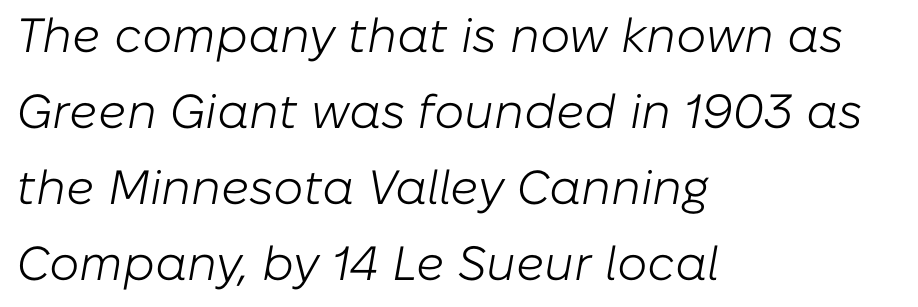
{"italic": "yes", "lean": "right", "slant_degrees": 10, "bold": "no", "weight": "light", "width": "normal", "stroke_contrast": "low", "x_height": "medium", "monospaced": "no", "underline": "no", "align": "left", "line_spacing": "normal", "line_spacing_ratio": 1.58, "letter_spacing": "normal", "letter_spacing_em": 0.0, "glyph_px": 48}
